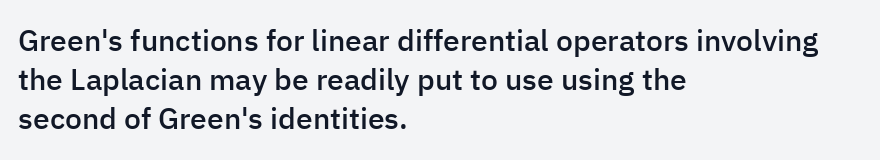
The image shows 30 px semibold sans-serif type, upright; set left-aligned, normal line spacing (1.3x), normal letter spacing, not underlined; low stroke contrast and a medium x-height.
